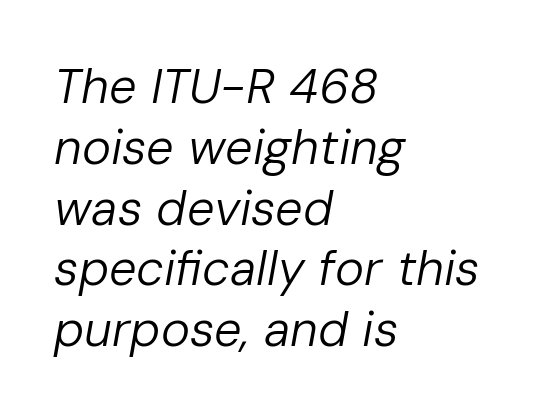
The image shows 49 px regular-weight type, italic (leaning right); set left-aligned, line spacing 1.24x, normal letter spacing, not underlined; low stroke contrast and a medium x-height.
